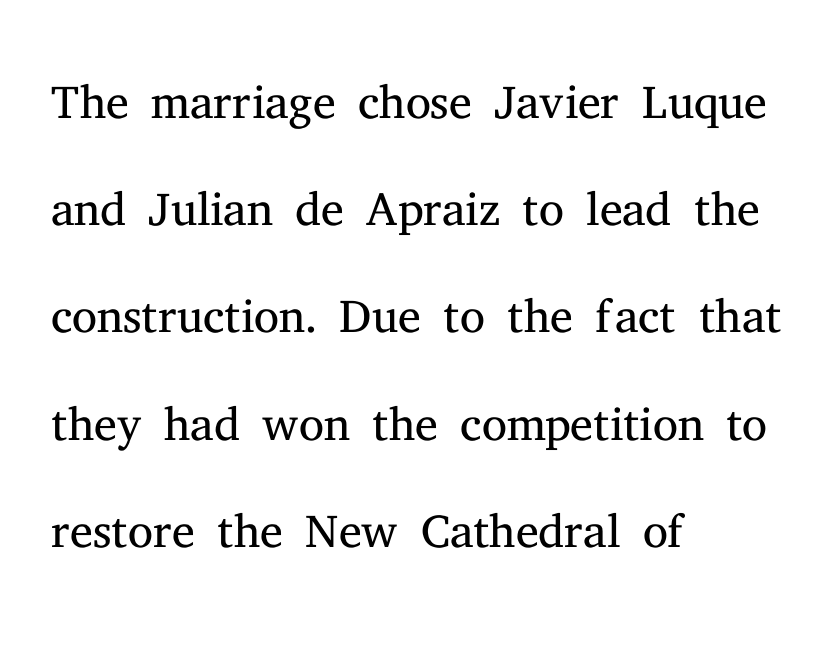
Q: Is the text bold? A: No.
Q: Is the text italic (slanted)? A: No, it is upright.
Q: Is the typeface a serif or a sans-serif typeface? A: Serif.
Q: Is the text underlined? A: No.
Q: How is the paragraph aligned? A: Left-aligned.
Q: Is the spacing between letters normal or unusually wide? A: Normal.
Q: Is the spacing between lines tight, normal or loose? A: Normal.
Q: Width (condensed, normal, or wide)? A: Normal.
Q: Stroke contrast? A: Medium.
Q: x-height? A: Medium.
Q: Monospaced? A: No.
